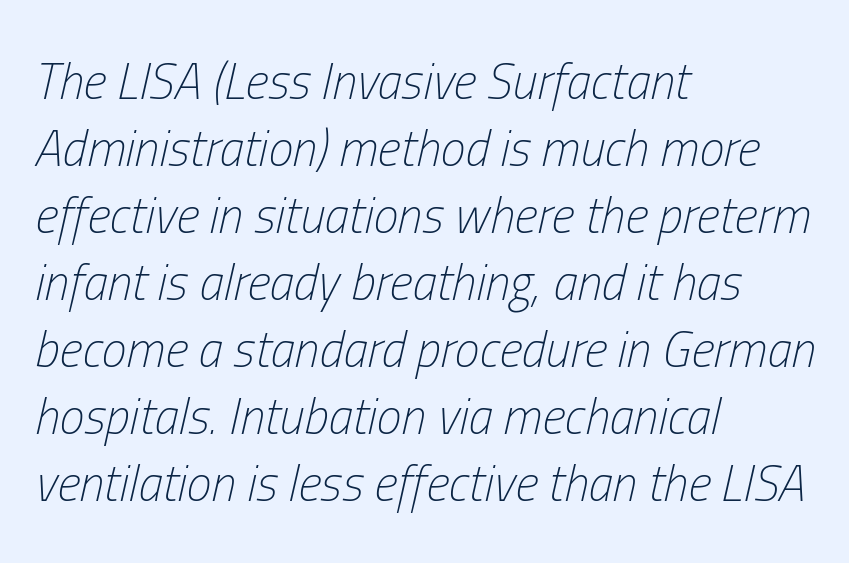
Q: Is the text bold? A: No.
Q: Is the text italic (slanted)? A: Yes, it leans right by about 13 degrees.
Q: Is the text underlined? A: No.
Q: How is the paragraph aligned? A: Left-aligned.
Q: Is the spacing between letters normal or unusually wide? A: Normal.
Q: Is the spacing between lines tight, normal or loose? A: Normal.
Q: Width (condensed, normal, or wide)? A: Condensed.
Q: Stroke contrast? A: Low.
Q: x-height? A: Medium.
Q: Monospaced? A: No.
